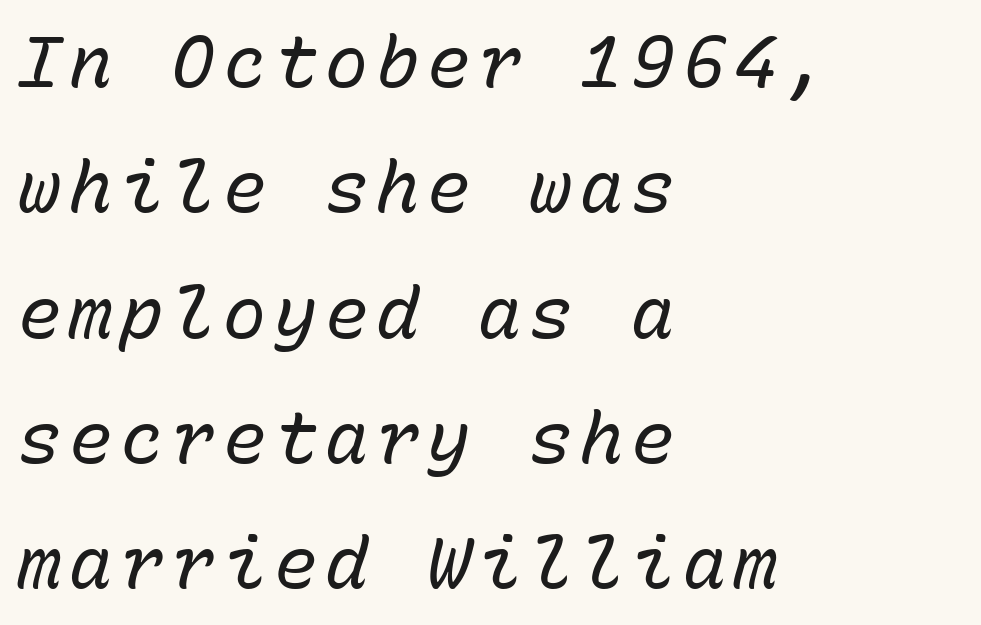
This rendering features lettering with no underline. Characters are canted at an angle relative to the baseline's perpendicular. Short and long lines alike share a common starting point at left. Nothing heavy about these letters — not bold at all. Spacing verdict: monospaced, one width for all characters.
